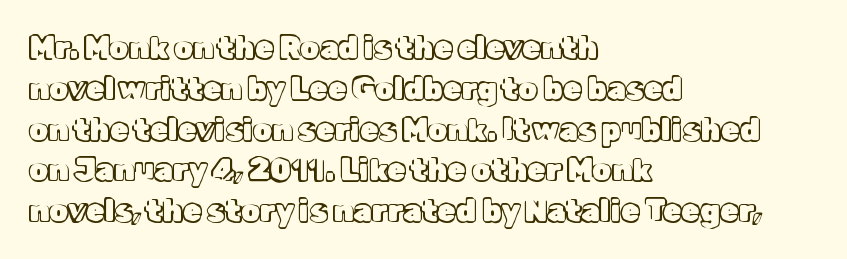
{"italic": "no", "width": "normal", "x_height": "medium", "monospaced": "no", "underline": "no", "align": "left", "line_spacing": "normal", "line_spacing_ratio": 1.36, "letter_spacing": "normal", "letter_spacing_em": 0.0, "glyph_px": 30}
